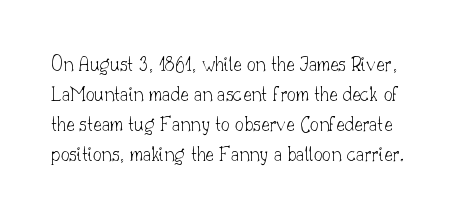
{"italic": "no", "bold": "no", "underline": "no", "line_spacing": "normal", "line_spacing_ratio": 1.36, "letter_spacing": "normal", "letter_spacing_em": 0.0, "glyph_px": 22}
